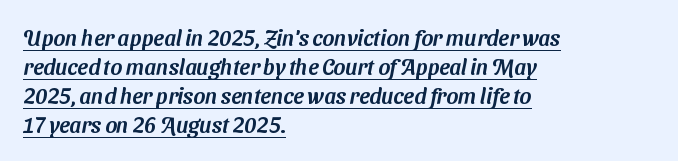
The passage shown is underscored from start to finish. The lines in this sample share a left origin and differ only in where they stop. The vertical gap from one line to the next is medium. Short note: letters normally spaced.
